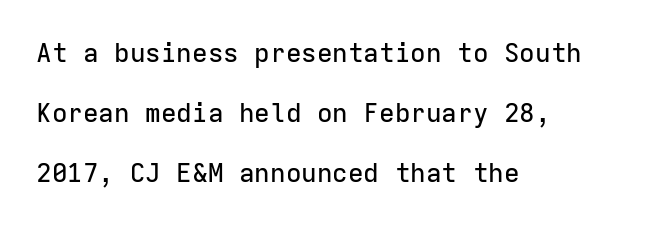
The lines are quadded left. Between one letter and the next there's only the usual sliver of space. The strip under each line holds only bare page. Posture: vertical. Line spacing here is loose.
